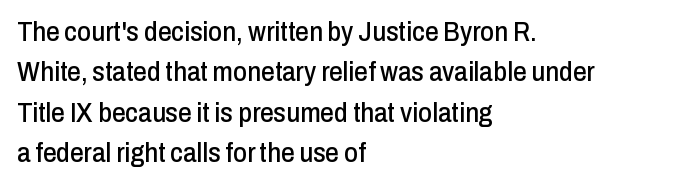
Q: Is the text italic (slanted)? A: No, it is upright.
Q: Is the text underlined? A: No.
Q: How is the paragraph aligned? A: Left-aligned.
Q: Is the spacing between letters normal or unusually wide? A: Normal.
Q: Is the spacing between lines tight, normal or loose? A: Normal.
